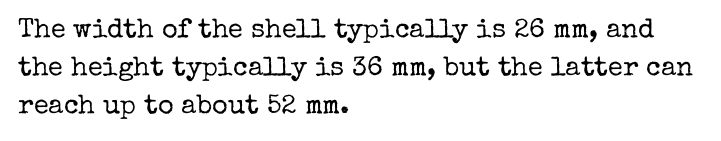
The image shows 27 px text type, upright; set left-aligned, normal line spacing (1.41x), normal letter spacing, not underlined.
